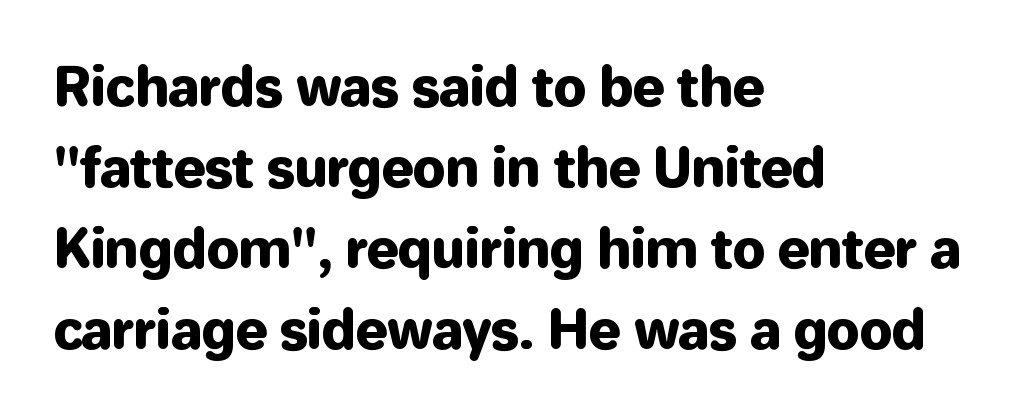
The image shows 53 px sans-serif type, upright; set left-aligned, normal line spacing (1.53x), normal letter spacing, not underlined; low stroke contrast and a medium x-height.
